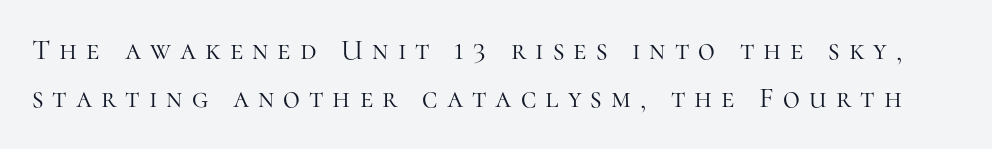
The image shows 29 px light serif type, upright; set normal line spacing (1.66x), unusually wide letter spacing (+0.31 em), not underlined; high stroke contrast and a medium x-height.
